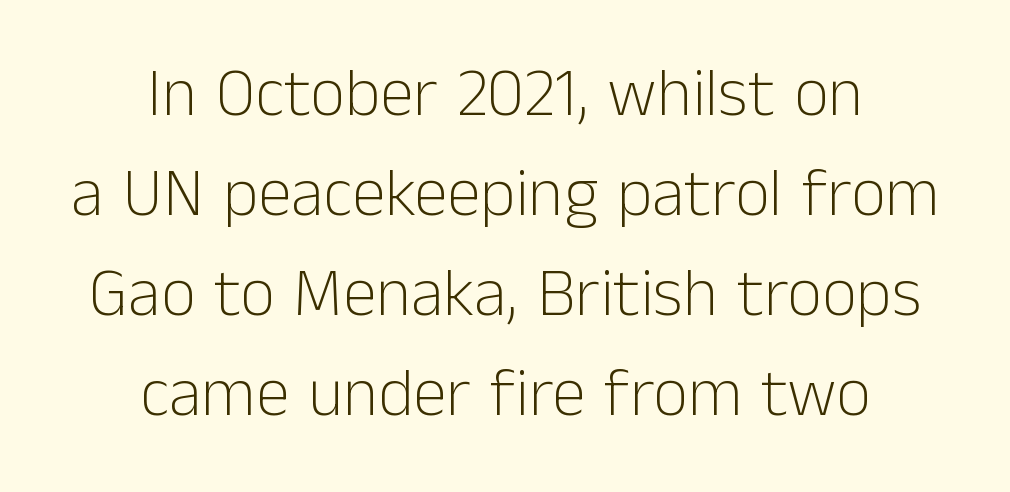
{"serif": "no", "italic": "no", "bold": "no", "weight": "light", "width": "normal", "stroke_contrast": "low", "x_height": "medium", "monospaced": "no", "underline": "no", "align": "center", "line_spacing": "normal", "line_spacing_ratio": 1.47, "letter_spacing": "normal", "letter_spacing_em": 0.0, "glyph_px": 68}
